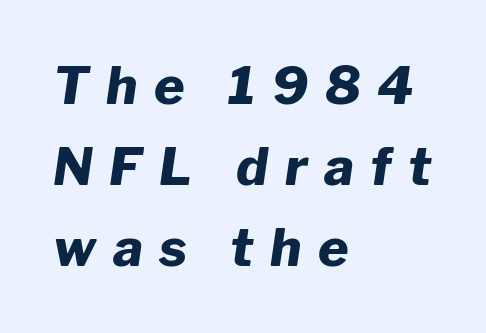
{"italic": "yes", "lean": "right", "slant_degrees": 8, "bold": "yes", "weight": "heavy", "width": "normal", "stroke_contrast": "low", "x_height": "medium", "monospaced": "no", "underline": "no", "align": "left", "line_spacing": "normal", "line_spacing_ratio": 1.56, "letter_spacing": "wide", "letter_spacing_em": 0.32, "glyph_px": 52}
